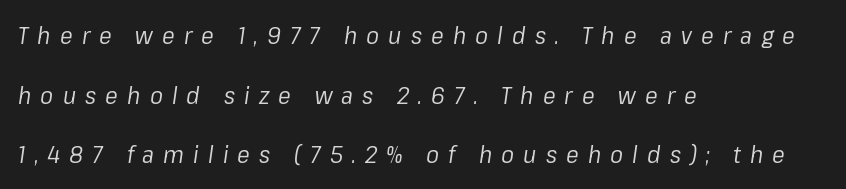
{"italic": "yes", "lean": "right", "slant_degrees": 8, "bold": "no", "underline": "no", "align": "left", "line_spacing": "loose", "line_spacing_ratio": 2.48, "letter_spacing": "wide", "letter_spacing_em": 0.38, "glyph_px": 24}
